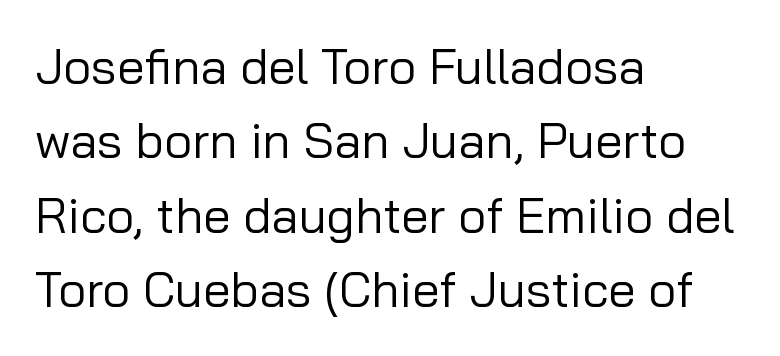
Q: Is the text bold? A: No.
Q: Is the text italic (slanted)? A: No, it is upright.
Q: Is the typeface a serif or a sans-serif typeface? A: Sans-serif.
Q: Is the text underlined? A: No.
Q: How is the paragraph aligned? A: Left-aligned.
Q: Is the spacing between letters normal or unusually wide? A: Normal.
Q: Is the spacing between lines tight, normal or loose? A: Normal.
Q: Width (condensed, normal, or wide)? A: Normal.
Q: Stroke contrast? A: Low.
Q: x-height? A: Medium.
Q: Monospaced? A: No.
